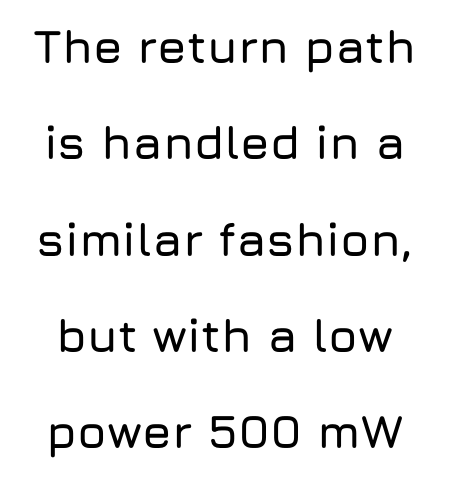
The image shows 47 px sans-serif type, upright; set loose line spacing (2.05x), normal letter spacing, not underlined; low stroke contrast and a medium x-height.
